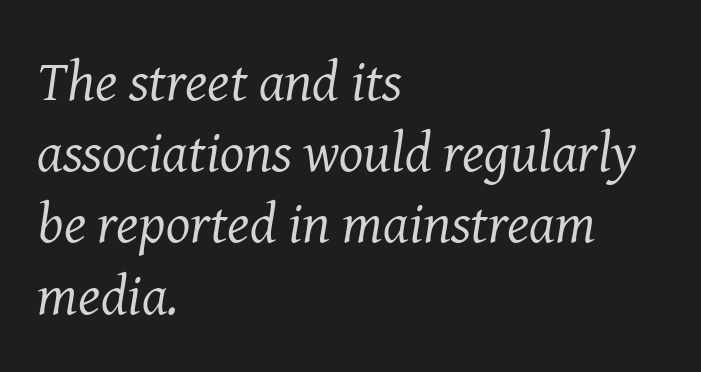
The image shows 57 px regular-weight serif type, italic (leaning right); set left-aligned, normal line spacing (1.25x), normal letter spacing, not underlined; medium stroke contrast and a medium x-height.
